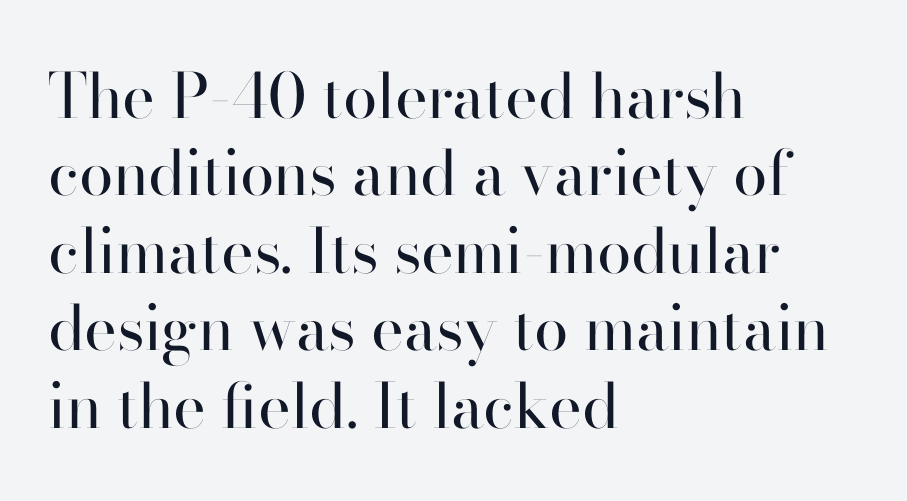
Q: Is the text bold? A: No.
Q: Is the text italic (slanted)? A: No, it is upright.
Q: Is the typeface a serif or a sans-serif typeface? A: Sans-serif.
Q: Is the text underlined? A: No.
Q: How is the paragraph aligned? A: Left-aligned.
Q: Is the spacing between letters normal or unusually wide? A: Normal.
Q: Is the spacing between lines tight, normal or loose? A: Normal.
Q: Width (condensed, normal, or wide)? A: Normal.
Q: Stroke contrast? A: High.
Q: x-height? A: Small.
Q: Monospaced? A: No.
